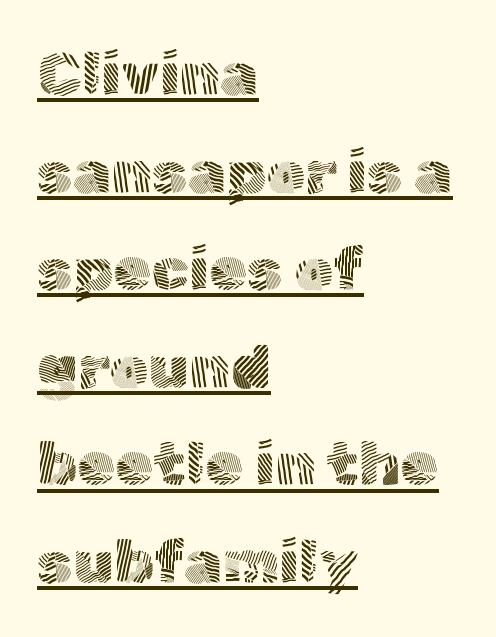
The weight would be labelled regular, book, light, or lighter still. Compared with a centered layout, this one pins lines to the left instead. The passage shown is typed in a proportional face where columns would drift. There is no visible air inserted between adjacent glyphs. Serifs: no, the terminals of the letterforms are clean.
